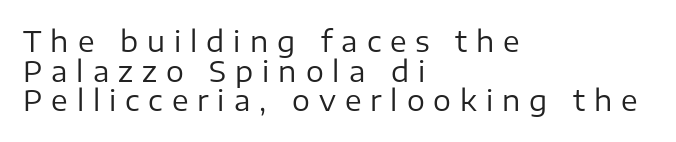
Here the glyphs are tracked loosely, breaking word shapes into spaced letters. Cramped leading. Typeset ragged right — the left edge is the straight one. You could not count columns in this text — the font is proportionally spaced. No italicization has been applied; the sample stays upright. A clean baseline with only descenders dipping below it.
